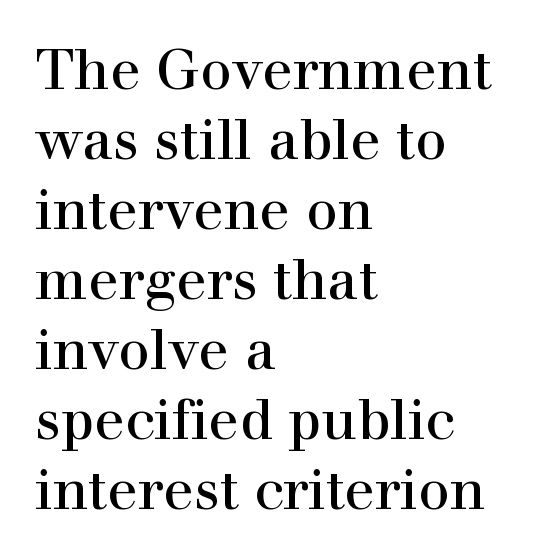
Serifs: yes, visible at the terminals of the letterforms. You could call the tracking neutral — neither tight nor loose. Line spacing here is normal. Style check: upright. This sample has the flowing, uneven cadence of proportional lettering. A bare baseline throughout the passage.
